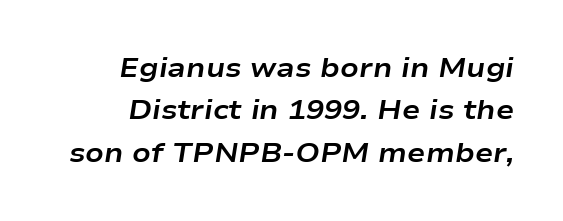
{"italic": "yes", "lean": "right", "slant_degrees": 9, "bold": "yes", "underline": "no", "align": "right", "line_spacing": "normal", "line_spacing_ratio": 1.57, "letter_spacing": "normal", "letter_spacing_em": 0.0, "glyph_px": 27}
